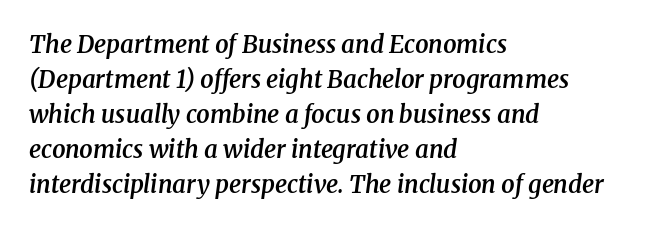
Q: Is the text bold? A: Semi-bold.
Q: Is the text italic (slanted)? A: Yes, it leans right by about 8 degrees.
Q: Is the text underlined? A: No.
Q: How is the paragraph aligned? A: Left-aligned.
Q: Is the spacing between letters normal or unusually wide? A: Normal.
Q: Is the spacing between lines tight, normal or loose? A: Normal.
